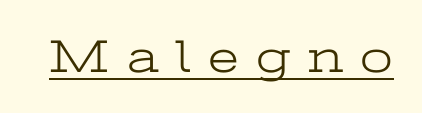
What stands out about the letter spacing? Its width — letters are far apart. The weight tops out at a normal text grade. Font category for this specimen: serif. A typesetter would mark this as roman, not italic. The passage shown is typed in a proportional face where columns would drift. The specimen includes a rule beneath the text block's lines.
